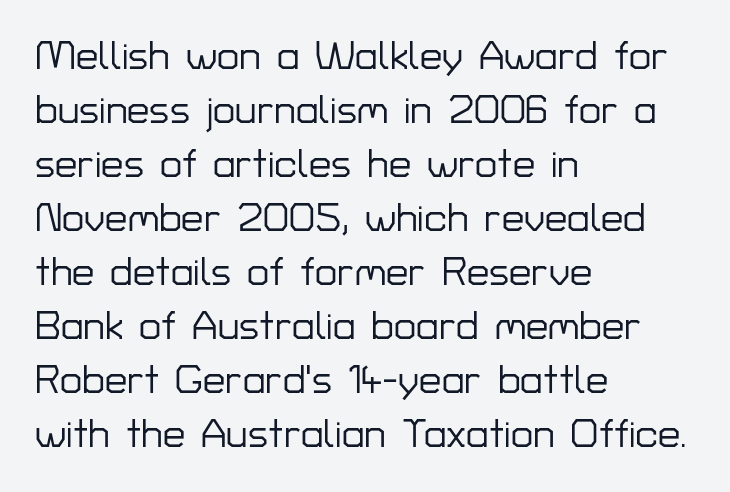
The rendering uses a moderate line-height, typical for paragraphs. Nobody touched the tracking dial on this one. These lines are rendered in a variable-pitch font. Unlike italic type, these characters show no tilt at all. Horizontally, the lines are justified to the leading edge only. Stroke terminals: plain, sans-serif.
